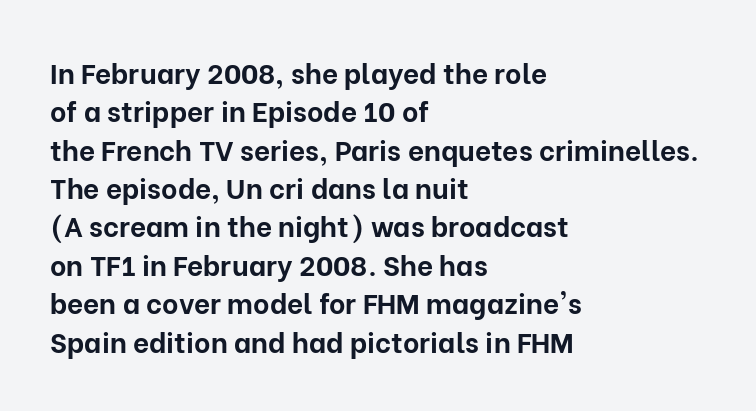
Q: Is the text bold? A: Yes.
Q: Is the text italic (slanted)? A: No, it is upright.
Q: Is the typeface a serif or a sans-serif typeface? A: Sans-serif.
Q: Is the text underlined? A: No.
Q: How is the paragraph aligned? A: Left-aligned.
Q: Is the spacing between letters normal or unusually wide? A: Normal.
Q: Is the spacing between lines tight, normal or loose? A: Normal.
Q: Width (condensed, normal, or wide)? A: Normal.
Q: Stroke contrast? A: Low.
Q: x-height? A: Medium.
Q: Monospaced? A: No.
